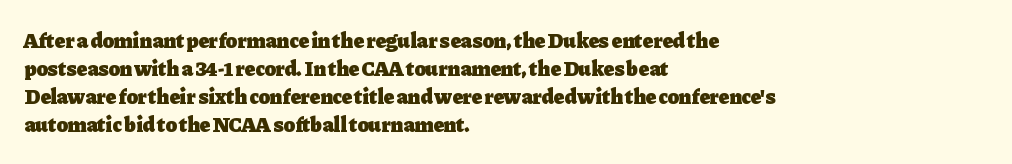
The image shows 21 px bold type, upright; set left-aligned, normal line spacing (1.34x), normal letter spacing, not underlined.
